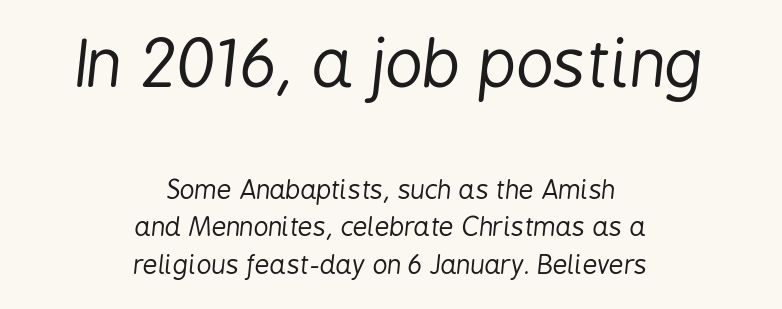
Q: Is the text bold? A: No.
Q: Is the text italic (slanted)? A: Yes, it leans right by about 6 degrees.
Q: Is the text underlined? A: No.
Q: How is the paragraph aligned? A: Centered.
Q: Is the spacing between letters normal or unusually wide? A: Normal.
Q: Is the spacing between lines tight, normal or loose? A: Normal.
Q: Which block of text is set in a larger size, the first (top) or the second (bottom)? A: The first (top) one.
Q: Width (condensed, normal, or wide)? A: Condensed.
Q: Stroke contrast? A: Low.
Q: x-height? A: Medium.
Q: Monospaced? A: No.
